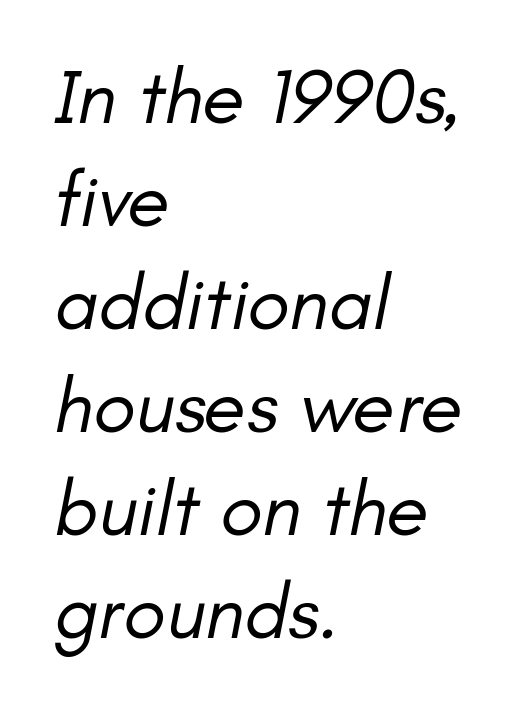
{"italic": "yes", "lean": "right", "slant_degrees": 11, "bold": "no", "weight": "regular", "width": "normal", "stroke_contrast": "low", "x_height": "small", "monospaced": "no", "underline": "no", "align": "left", "line_spacing": "normal", "line_spacing_ratio": 1.32, "letter_spacing": "normal", "letter_spacing_em": 0.0, "glyph_px": 78}
